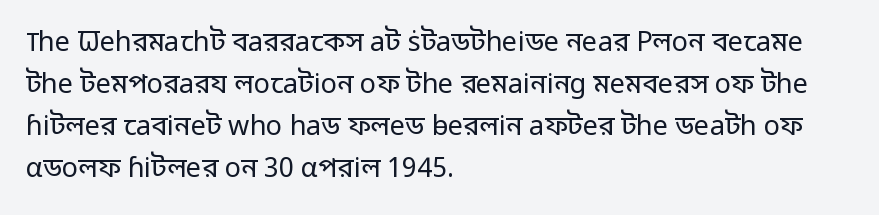
Q: Is the text bold? A: No.
Q: Is the text italic (slanted)? A: No, it is upright.
Q: Is the text underlined? A: No.
Q: How is the paragraph aligned? A: Left-aligned.
Q: Is the spacing between letters normal or unusually wide? A: Normal.
Q: Is the spacing between lines tight, normal or loose? A: Normal.
